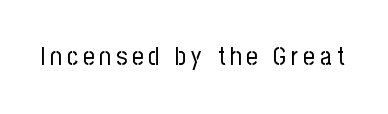
Nothing heavy about these letters — not bold at all. Students, note that the glyphs here are deliberately spaced far apart. The space directly below the letters is spotless. Rendered with straight, roman letterforms.
